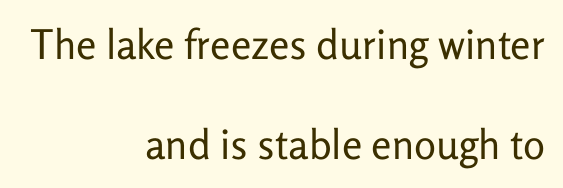
Q: Is the text bold? A: No.
Q: Is the text italic (slanted)? A: No, it is upright.
Q: Is the typeface a serif or a sans-serif typeface? A: Sans-serif.
Q: Is the text underlined? A: No.
Q: How is the paragraph aligned? A: Right-aligned.
Q: Is the spacing between letters normal or unusually wide? A: Normal.
Q: Is the spacing between lines tight, normal or loose? A: Loose.
Q: Width (condensed, normal, or wide)? A: Normal.
Q: Stroke contrast? A: Low.
Q: x-height? A: Medium.
Q: Monospaced? A: No.
